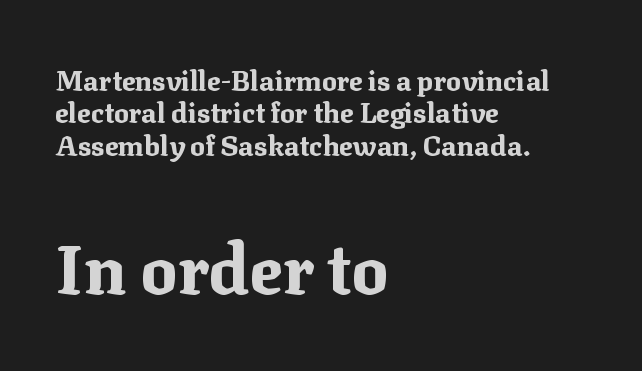
Look at the tracking — it's just the regular setting, nothing added. Typeset ragged right — the left edge is the straight one. This is serif lettering, the kind often seen in printed books. The emphasis by scale lands on block number two, below.
